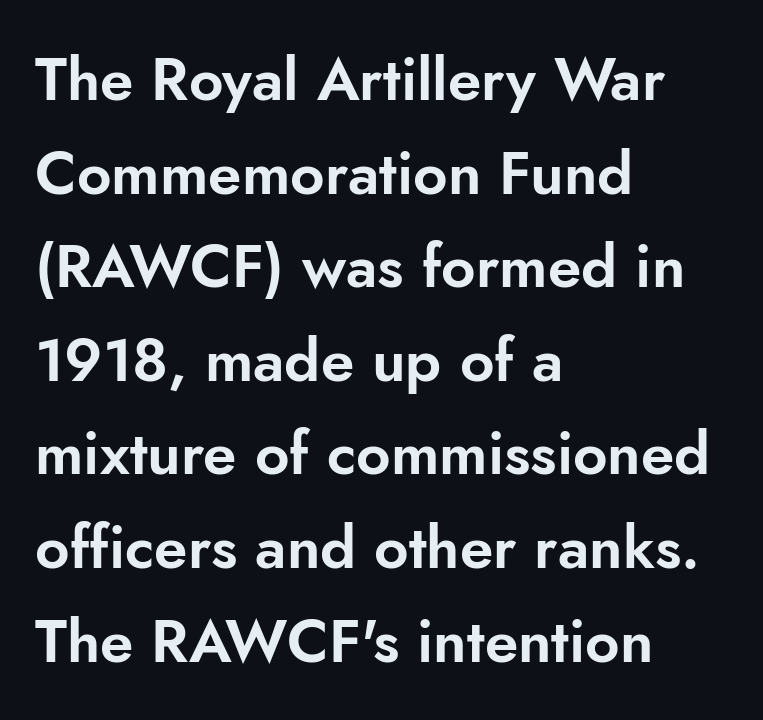
{"serif": "no", "italic": "no", "width": "normal", "stroke_contrast": "low", "x_height": "small", "monospaced": "no", "underline": "no", "align": "left", "line_spacing": "normal", "line_spacing_ratio": 1.56, "letter_spacing": "normal", "letter_spacing_em": 0.0, "glyph_px": 60}
